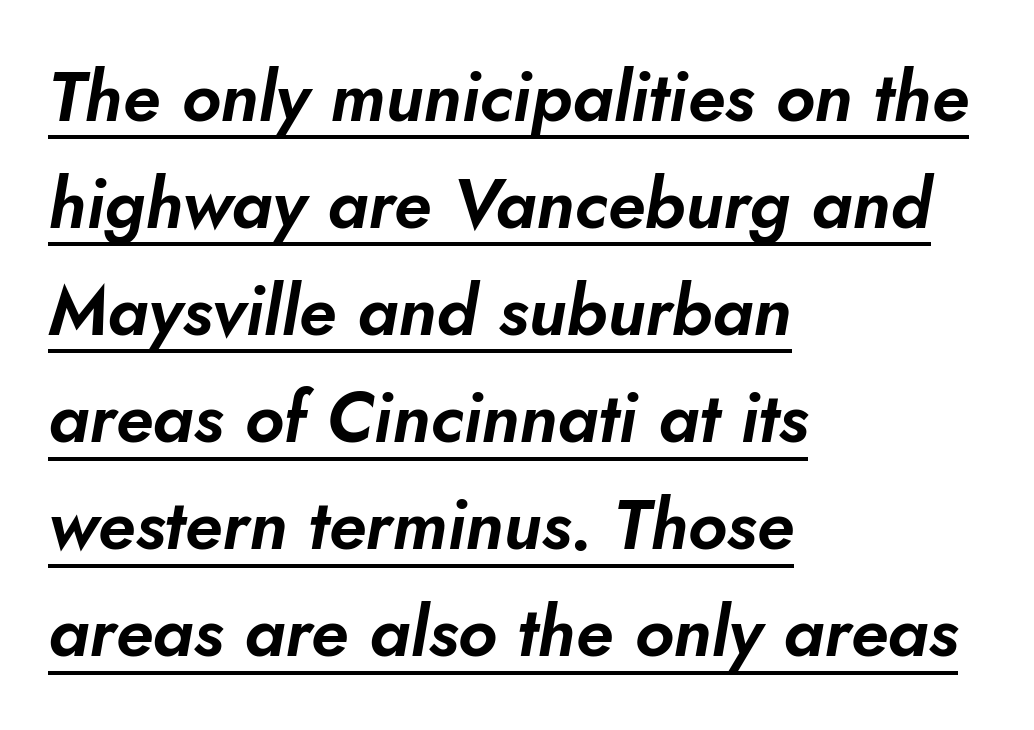
The image shows 70 px text type, italic (leaning right); set left-aligned, normal line spacing (1.53x), normal letter spacing, underlined; low stroke contrast and a small x-height.
